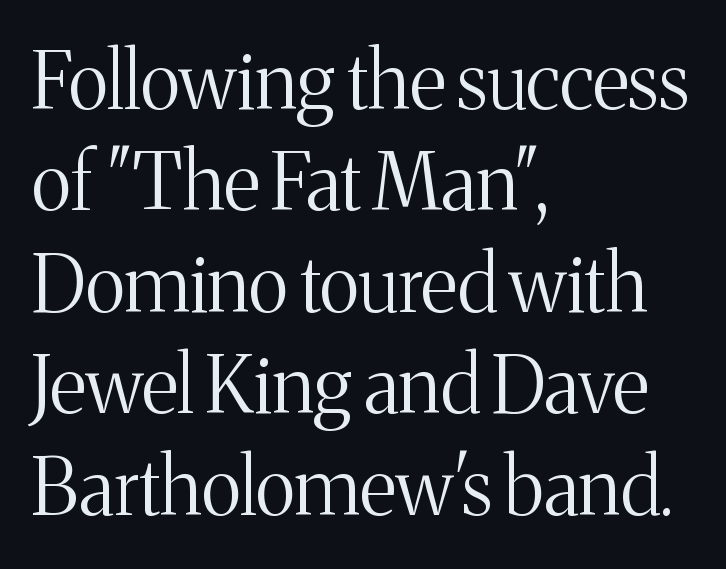
The rendering anchors every line to the left-hand side. Nope, not italic — everything's standing straight. Think of a printed novel: that variable character pitch is what you see here. The face looks like a standard text weight, possibly lighter. This sample keeps an unexceptional amount of space between lines.
